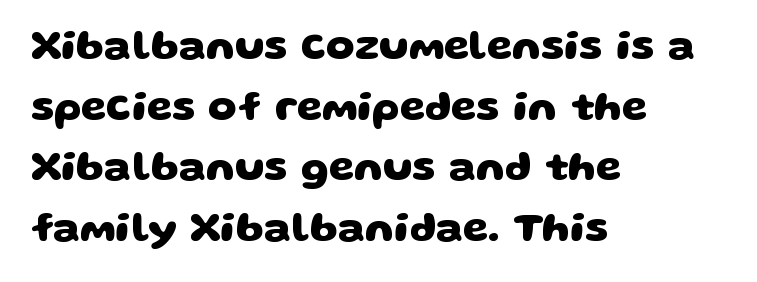
The image shows 41 px heavy, wide sans-serif type; set left-aligned, normal line spacing (1.48x), normal letter spacing, not underlined; low stroke contrast and a large x-height.
